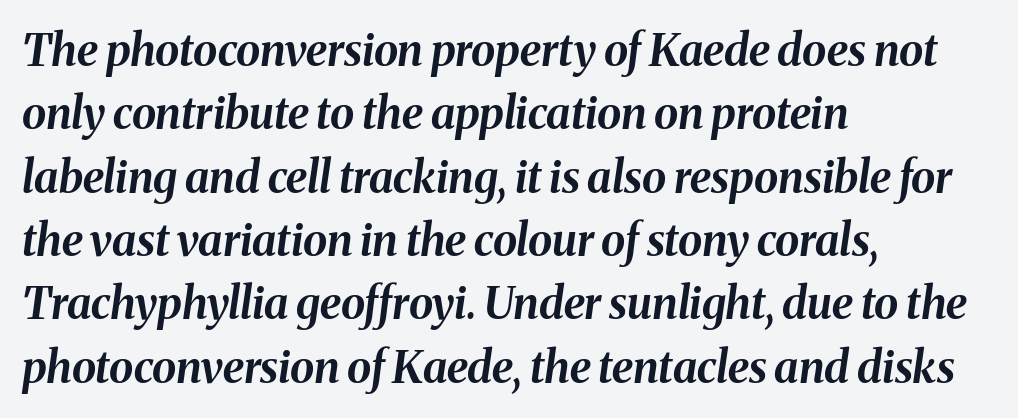
{"italic": "yes", "lean": "right", "slant_degrees": 8, "bold": "yes", "weight": "bold", "width": "normal", "stroke_contrast": "medium", "x_height": "medium", "monospaced": "no", "underline": "no", "align": "left", "line_spacing": "normal", "line_spacing_ratio": 1.44, "letter_spacing": "normal", "letter_spacing_em": 0.0, "glyph_px": 44}
